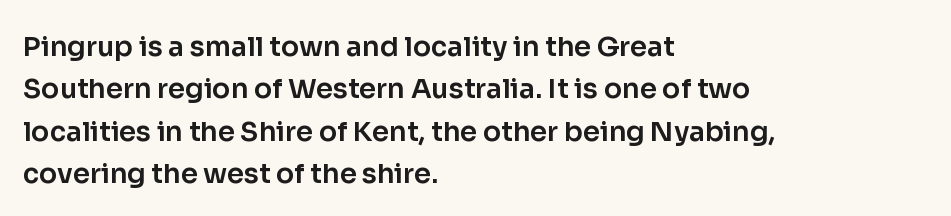
Q: Is the text italic (slanted)? A: No, it is upright.
Q: Is the text underlined? A: No.
Q: How is the paragraph aligned? A: Left-aligned.
Q: Is the spacing between letters normal or unusually wide? A: Normal.
Q: Is the spacing between lines tight, normal or loose? A: Normal.
